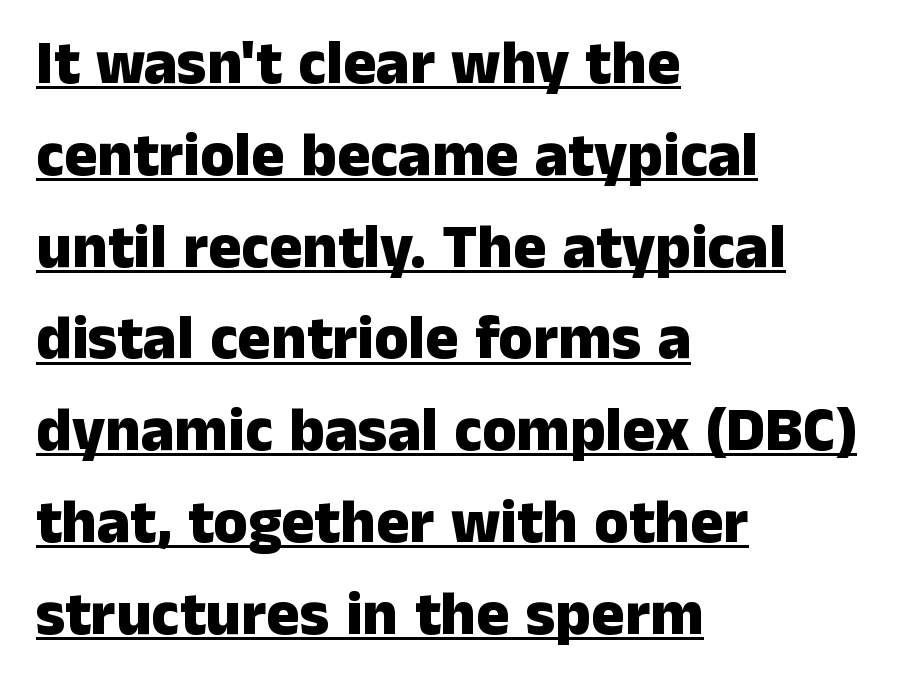
Q: Is the text bold? A: Yes.
Q: Is the text italic (slanted)? A: No, it is upright.
Q: Is the typeface a serif or a sans-serif typeface? A: Sans-serif.
Q: Is the text underlined? A: Yes.
Q: How is the paragraph aligned? A: Left-aligned.
Q: Is the spacing between letters normal or unusually wide? A: Normal.
Q: Is the spacing between lines tight, normal or loose? A: Normal.
Q: Width (condensed, normal, or wide)? A: Normal.
Q: Stroke contrast? A: Low.
Q: x-height? A: Medium.
Q: Monospaced? A: No.
